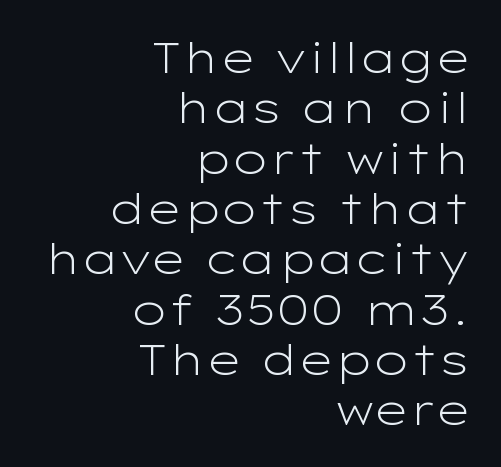
The gap between lines stays unmarked. Posture: vertical. You could call the tracking neutral — neither tight nor loose. Classification — sans serif. A light-to-regular cut is what we see here.
